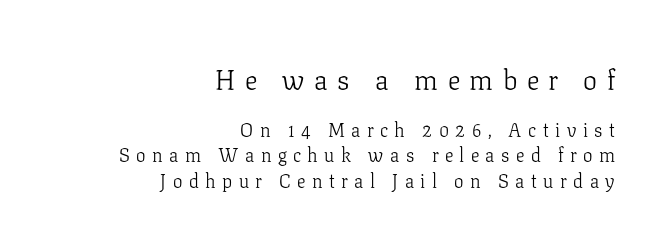
The image shows 28 px light serif type, upright; set right-aligned, normal line spacing (1.32x), unusually wide letter spacing (+0.34 em), not underlined; the first (top) block is 1.47x larger; low stroke contrast and a medium x-height.
